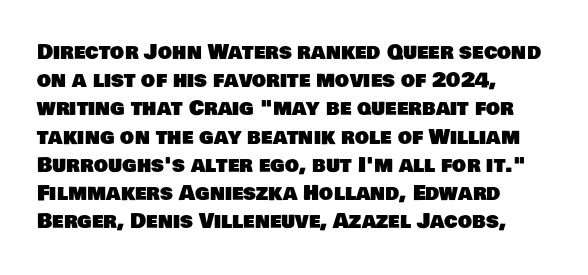
Q: Is the text underlined? A: No.
Q: How is the paragraph aligned? A: Left-aligned.
Q: Is the spacing between letters normal or unusually wide? A: Normal.
Q: Is the spacing between lines tight, normal or loose? A: Normal.
